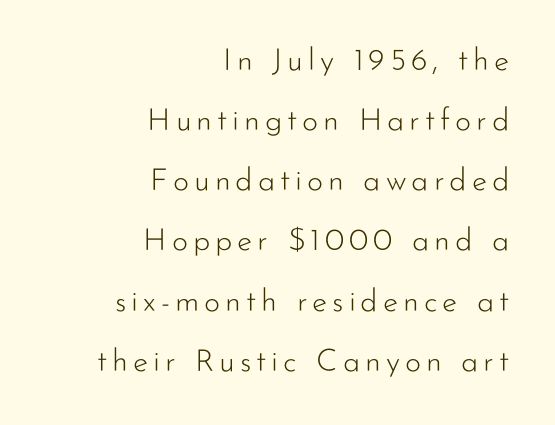
Q: Is the text bold? A: No.
Q: Is the text italic (slanted)? A: No, it is upright.
Q: Is the typeface a serif or a sans-serif typeface? A: Sans-serif.
Q: Is the text underlined? A: No.
Q: How is the paragraph aligned? A: Right-aligned.
Q: Is the spacing between lines tight, normal or loose? A: Loose.
Q: Width (condensed, normal, or wide)? A: Normal.
Q: Stroke contrast? A: Low.
Q: x-height? A: Small.
Q: Monospaced? A: No.
